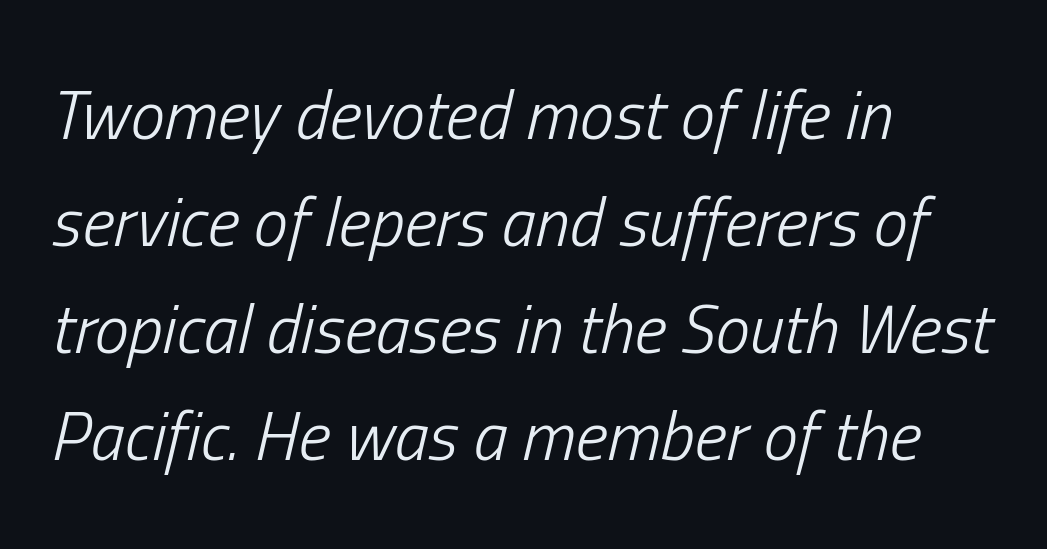
Q: Is the text bold? A: No.
Q: Is the text italic (slanted)? A: Yes, it leans right by about 13 degrees.
Q: Is the text underlined? A: No.
Q: How is the paragraph aligned? A: Left-aligned.
Q: Is the spacing between letters normal or unusually wide? A: Normal.
Q: Is the spacing between lines tight, normal or loose? A: Normal.
Q: Width (condensed, normal, or wide)? A: Condensed.
Q: Stroke contrast? A: Low.
Q: x-height? A: Medium.
Q: Monospaced? A: No.
